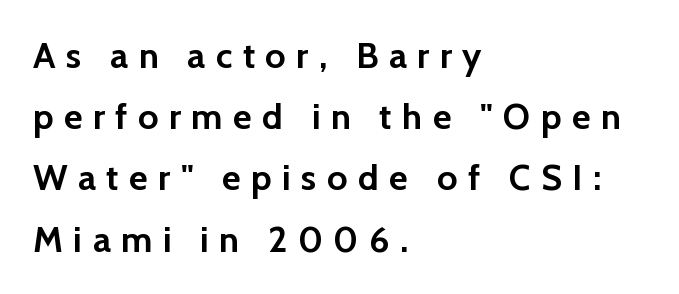
The text was rendered using a sans face with plain stroke endings. Tracking value appears strongly positive — letters spread wide. Notice how descenders clear the ascenders below comfortably — that's standard leading. Leftover space on each line is placed entirely after the last word. Character widths vary here, with narrow letters taking less room than wide ones.
